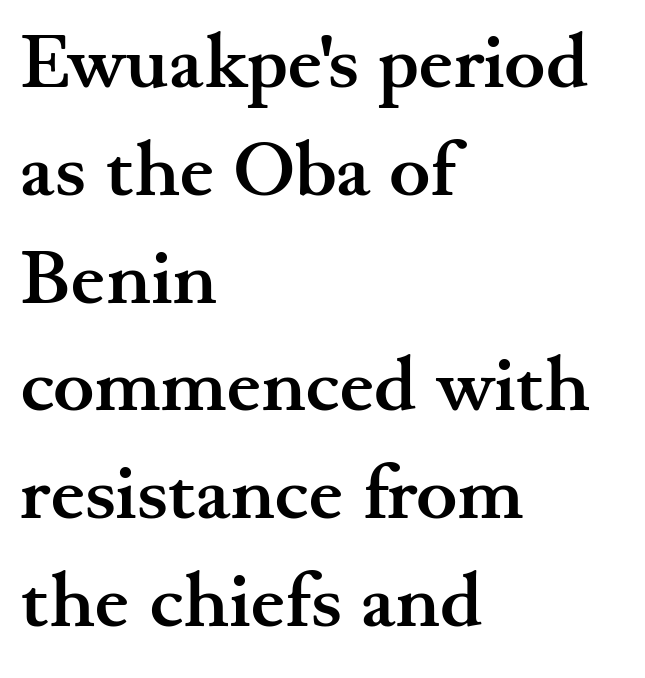
{"serif": "yes", "italic": "no", "bold": "yes", "weight": "semibold", "width": "wide", "stroke_contrast": "medium", "x_height": "small", "monospaced": "no", "underline": "no", "align": "left", "line_spacing": "normal", "line_spacing_ratio": 1.4, "letter_spacing": "normal", "letter_spacing_em": 0.0, "glyph_px": 77}
